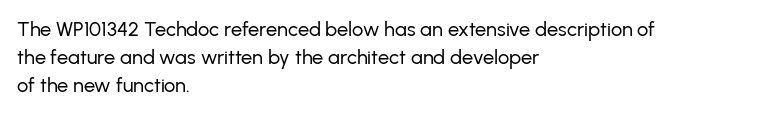
Q: Is the text bold? A: No.
Q: Is the text italic (slanted)? A: No, it is upright.
Q: Is the text underlined? A: No.
Q: How is the paragraph aligned? A: Left-aligned.
Q: Is the spacing between letters normal or unusually wide? A: Normal.
Q: Is the spacing between lines tight, normal or loose? A: Normal.
